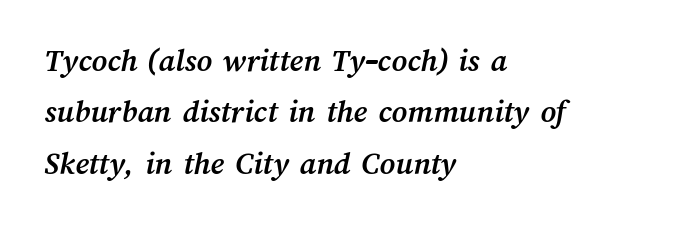
{"bold": "yes", "weight": "semibold", "width": "normal", "stroke_contrast": "medium", "x_height": "medium", "monospaced": "no", "underline": "no", "align": "left", "line_spacing": "normal", "line_spacing_ratio": 1.56, "letter_spacing": "normal", "letter_spacing_em": 0.0, "glyph_px": 33}
